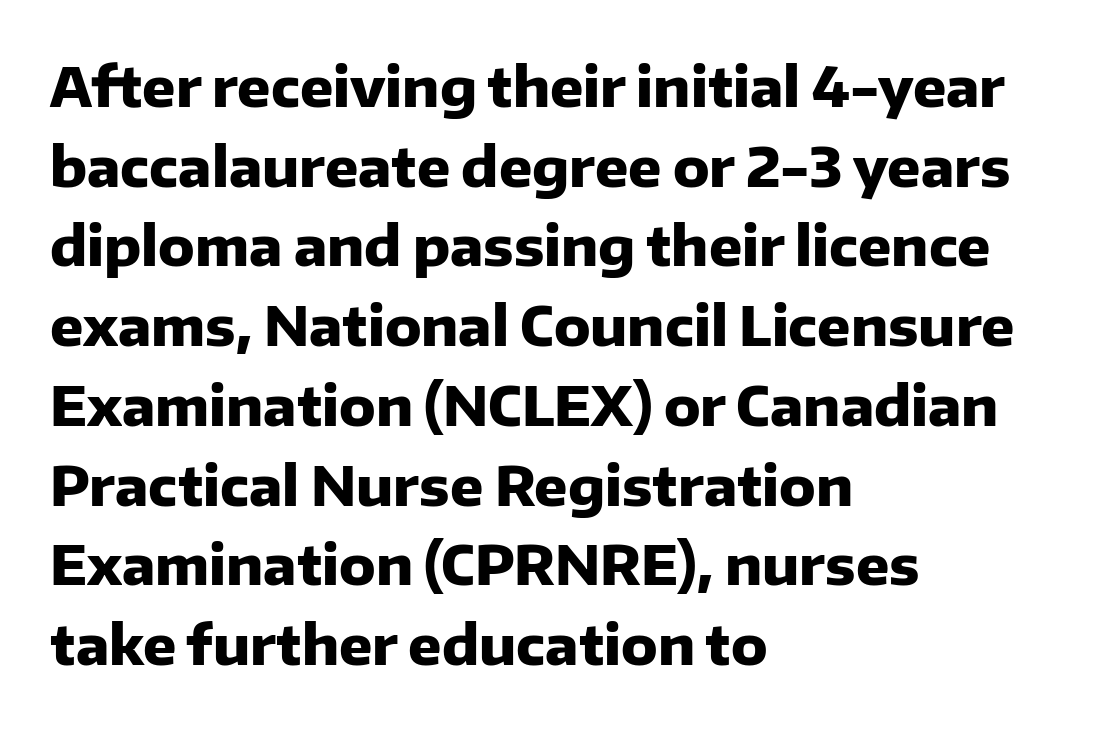
The typesetter chose a ragged-right arrangement here. Check under the words: just untouched page. Between one letter and the next there's only the usual sliver of space. Heavy, bold letterforms.
